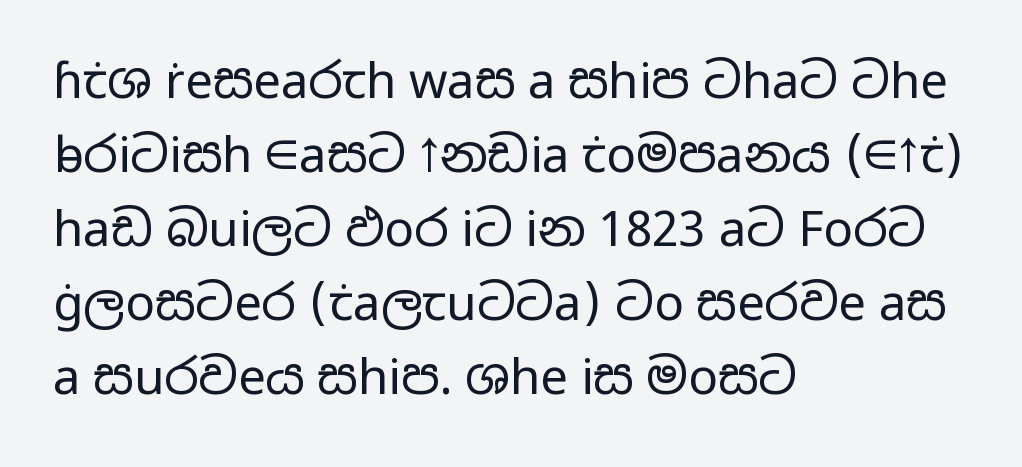
Q: Is the text bold? A: No.
Q: Is the text italic (slanted)? A: No, it is upright.
Q: Is the typeface a serif or a sans-serif typeface? A: Sans-serif.
Q: Is the text underlined? A: No.
Q: How is the paragraph aligned? A: Left-aligned.
Q: Is the spacing between letters normal or unusually wide? A: Normal.
Q: Is the spacing between lines tight, normal or loose? A: Normal.
Q: Width (condensed, normal, or wide)? A: Wide.
Q: Stroke contrast? A: Low.
Q: x-height? A: Medium.
Q: Monospaced? A: No.
